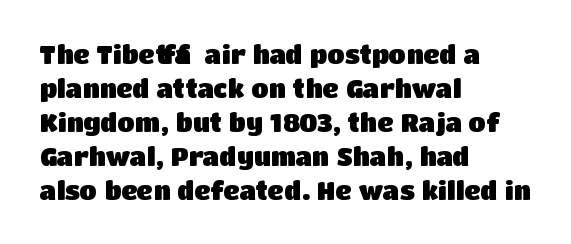
Q: Is the text bold? A: Yes.
Q: Is the text italic (slanted)? A: No, it is upright.
Q: Is the text underlined? A: No.
Q: How is the paragraph aligned? A: Left-aligned.
Q: Is the spacing between letters normal or unusually wide? A: Normal.
Q: Is the spacing between lines tight, normal or loose? A: Normal.
